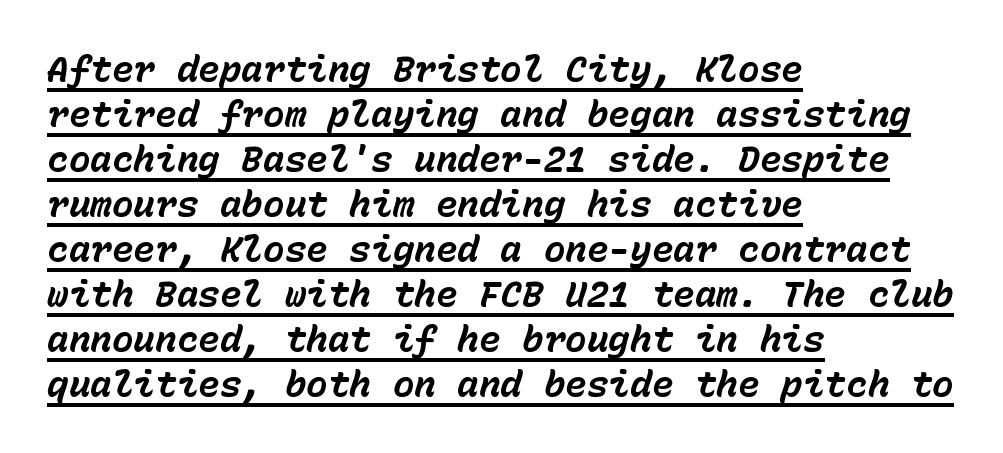
Strong, thick strokes mark this as bold type. One-word summary of the alignment: left. Caption: lettering with a line underneath. Glyph-to-glyph distance matches everyday printed text.
